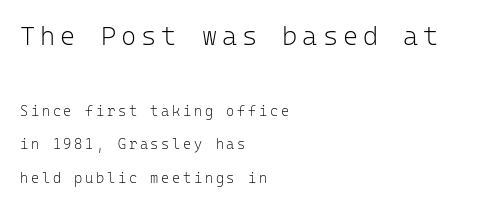
It's the straight-up-and-down kind of type. The text block is weighted toward the left margin, trailing off unevenly rightward. Line spacing here is loose. The first block has been scaled up relative to the second. The string is rendered with underlining switched off.
